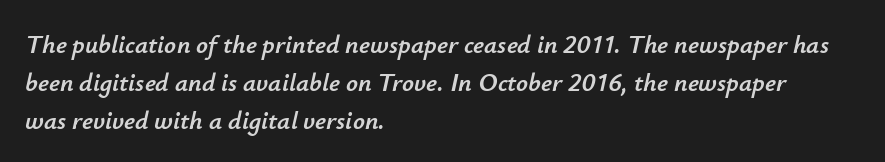
The image shows 26 px text type, italic (leaning right); set left-aligned, normal line spacing (1.46x), normal letter spacing, not underlined.
